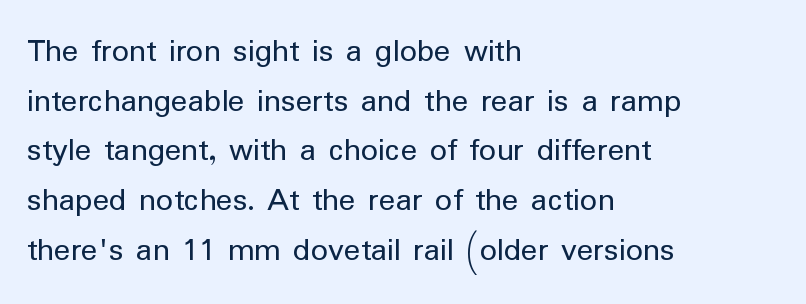
{"serif": "no", "italic": "no", "bold": "no", "weight": "regular", "width": "normal", "stroke_contrast": "low", "x_height": "medium", "monospaced": "no", "underline": "no", "align": "left", "line_spacing": "normal", "line_spacing_ratio": 1.46, "letter_spacing": "normal", "letter_spacing_em": 0.0, "glyph_px": 34}
